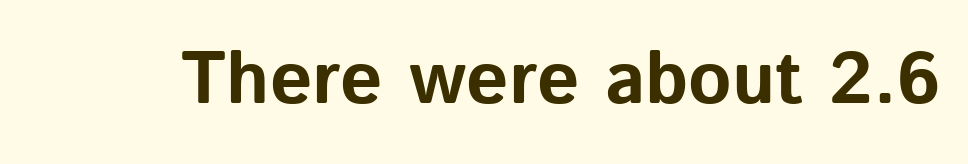
{"serif": "no", "italic": "no", "bold": "yes", "weight": "bold", "width": "normal", "stroke_contrast": "low", "x_height": "medium", "monospaced": "no", "underline": "no", "letter_spacing": "normal", "letter_spacing_em": 0.0, "glyph_px": 74}
